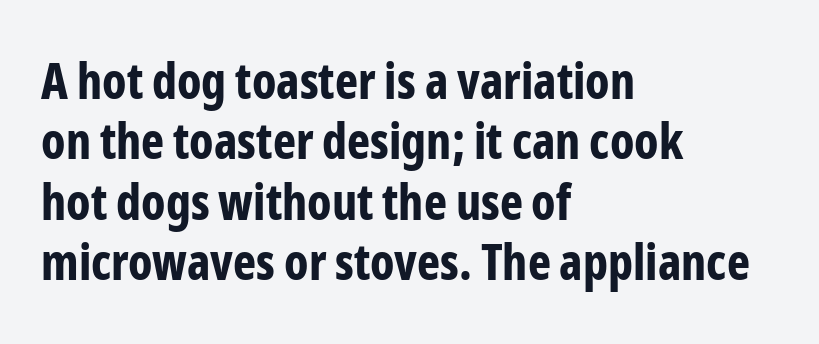
Q: Is the text bold? A: Yes.
Q: Is the text italic (slanted)? A: No, it is upright.
Q: Is the typeface a serif or a sans-serif typeface? A: Sans-serif.
Q: Is the text underlined? A: No.
Q: How is the paragraph aligned? A: Left-aligned.
Q: Is the spacing between letters normal or unusually wide? A: Normal.
Q: Width (condensed, normal, or wide)? A: Condensed.
Q: Stroke contrast? A: Low.
Q: x-height? A: Medium.
Q: Monospaced? A: No.
